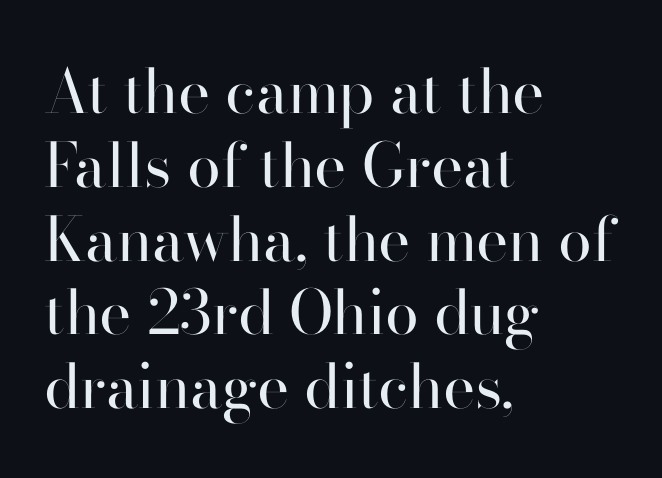
Upright lettering throughout. The passage is arranged the way most books set body copy — flush left. The typesetting does not lean heavy: it is not bold. Here the designer chose a conventional face with non-uniform glyph widths. Nothing sits at the stroke ends, so this counts as sans-serif.
